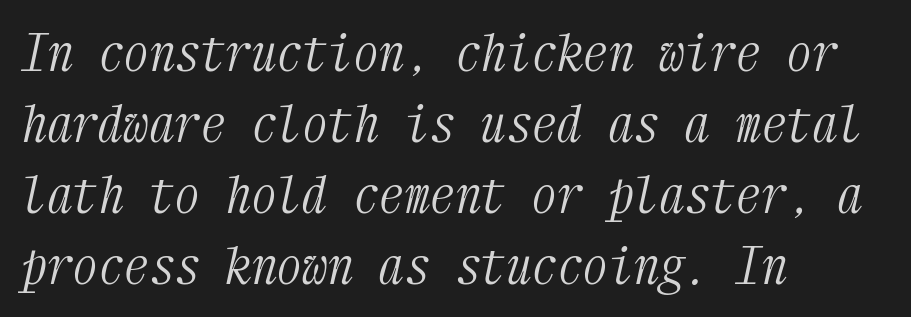
{"serif": "yes", "italic": "yes", "lean": "right", "slant_degrees": 12, "bold": "no", "weight": "light", "width": "condensed", "stroke_contrast": "medium", "x_height": "medium", "monospaced": "yes", "underline": "no", "align": "left", "line_spacing": "normal", "line_spacing_ratio": 1.39, "letter_spacing": "normal", "letter_spacing_em": 0.0, "glyph_px": 51}
